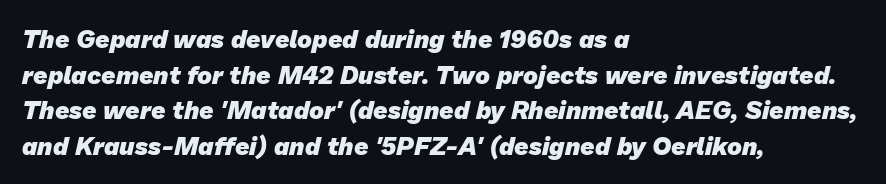
The image shows 25 px bold type; set left-aligned, normal line spacing (1.43x), normal letter spacing, not underlined.
